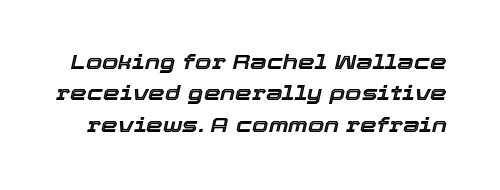
The image shows 21 px text type, italic (leaning right); set normal line spacing (1.49x), normal letter spacing, not underlined.
